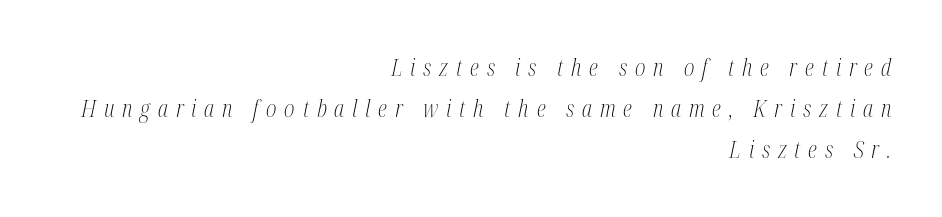
The image shows 23 px text type, italic (leaning right); set right-aligned, line spacing 1.79x, unusually wide letter spacing (+0.34 em), not underlined.
